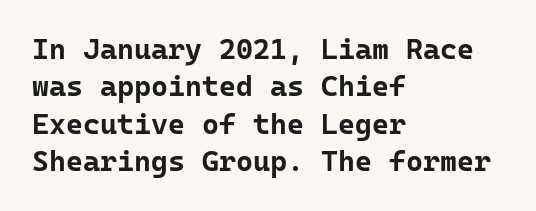
The image shows 29 px bold sans-serif type, upright, monospaced; set left-aligned, normal line spacing (1.29x), normal letter spacing, not underlined; low stroke contrast and a medium x-height.
